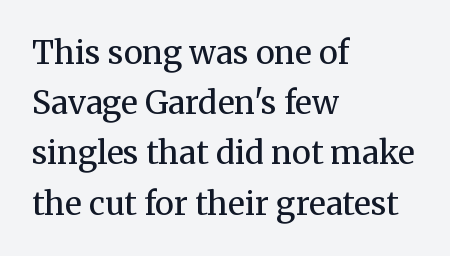
Q: Is the text bold? A: No.
Q: Is the text italic (slanted)? A: No, it is upright.
Q: Is the typeface a serif or a sans-serif typeface? A: Serif.
Q: Is the text underlined? A: No.
Q: How is the paragraph aligned? A: Left-aligned.
Q: Is the spacing between letters normal or unusually wide? A: Normal.
Q: Is the spacing between lines tight, normal or loose? A: Normal.
Q: Width (condensed, normal, or wide)? A: Normal.
Q: Stroke contrast? A: Medium.
Q: x-height? A: Medium.
Q: Monospaced? A: No.
